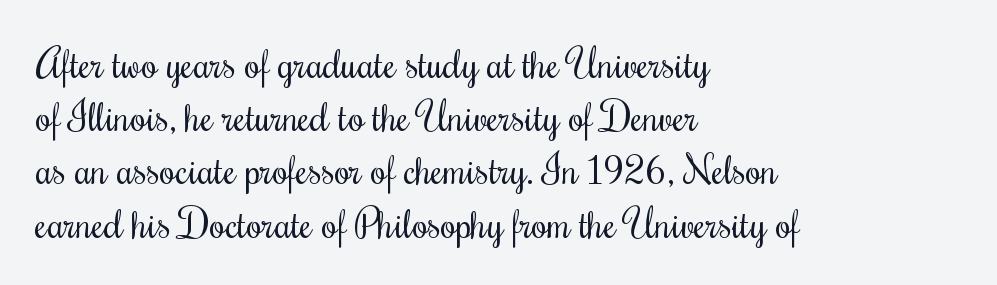
The image shows 40 px regular-weight, condensed type; set left-aligned, normal line spacing (1.33x), normal letter spacing, not underlined; medium stroke contrast and a small x-height.
